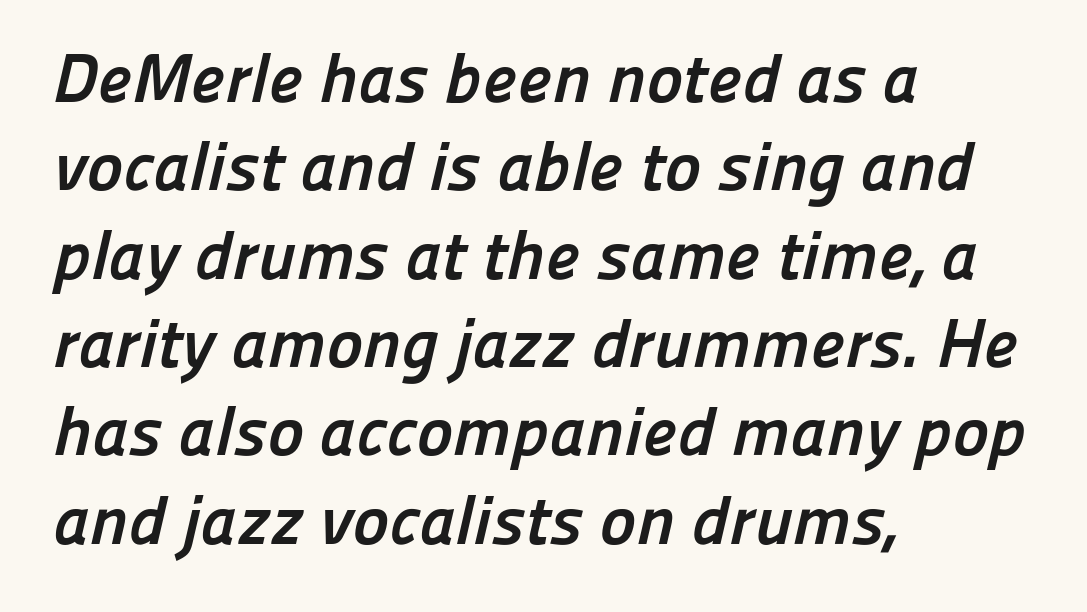
{"serif": "no", "bold": "yes", "weight": "semibold", "width": "normal", "stroke_contrast": "low", "x_height": "medium", "monospaced": "no", "underline": "no", "align": "left", "line_spacing": "normal", "line_spacing_ratio": 1.28, "letter_spacing": "normal", "letter_spacing_em": 0.0, "glyph_px": 69}
